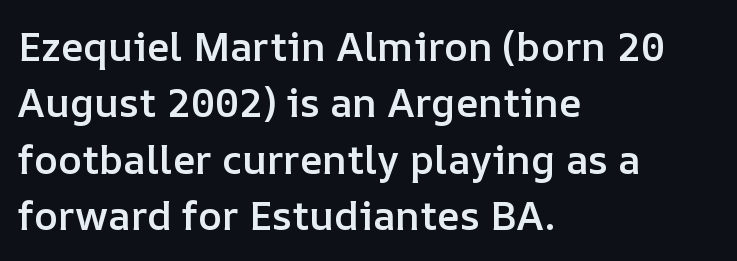
Q: Is the text bold? A: Semi-bold.
Q: Is the text italic (slanted)? A: No, it is upright.
Q: Is the text underlined? A: No.
Q: How is the paragraph aligned? A: Left-aligned.
Q: Is the spacing between letters normal or unusually wide? A: Normal.
Q: Is the spacing between lines tight, normal or loose? A: Normal.
Q: Width (condensed, normal, or wide)? A: Normal.
Q: Stroke contrast? A: Low.
Q: x-height? A: Medium.
Q: Monospaced? A: No.
